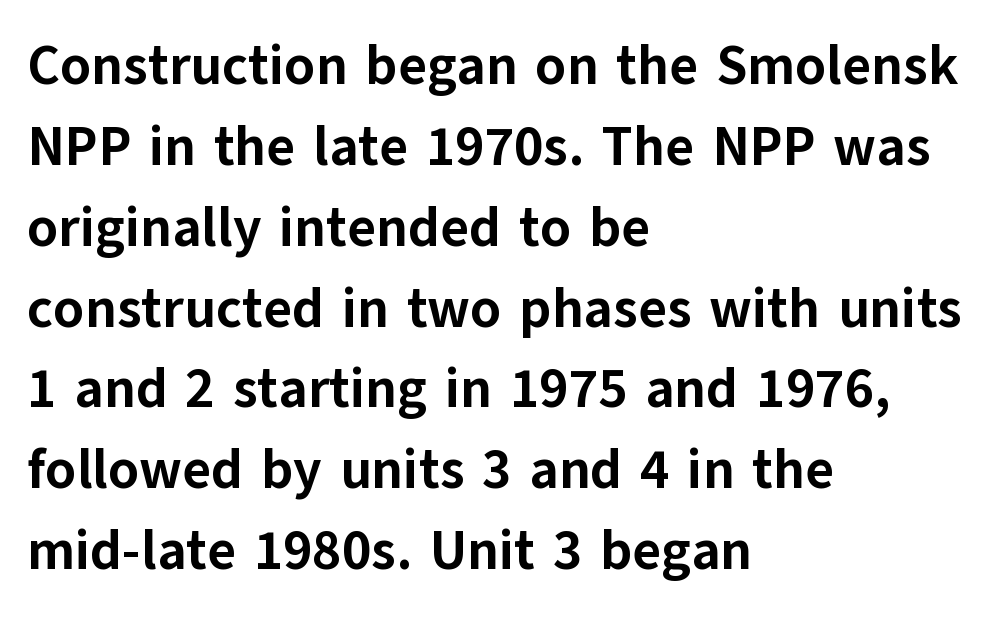
The image shows 55 px bold sans-serif type, upright; set left-aligned, normal line spacing (1.47x), normal letter spacing, not underlined; low stroke contrast and a medium x-height.
